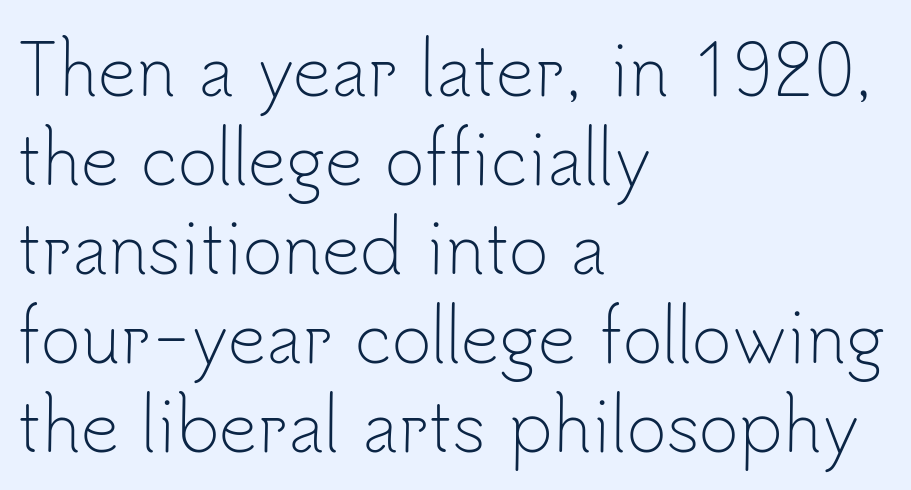
Honestly, the row spacing looks completely unremarkable. Stems here are at most as thick as an everyday book face. Note: no serifs on the glyphs. The letters sit at their default tracking, neither squeezed nor spread. Do the characters align in a grid? No, the font is proportional. Rendered with straight, roman letterforms.
